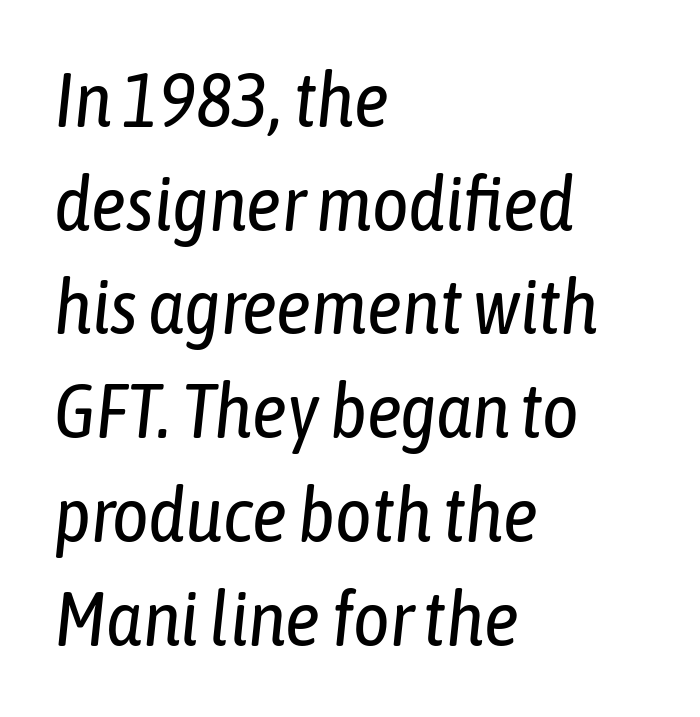
{"italic": "yes", "lean": "right", "slant_degrees": 6, "bold": "no", "weight": "regular", "width": "condensed", "stroke_contrast": "low", "x_height": "medium", "monospaced": "no", "underline": "no", "align": "left", "line_spacing": "normal", "line_spacing_ratio": 1.33, "letter_spacing": "normal", "letter_spacing_em": 0.0, "glyph_px": 78}
